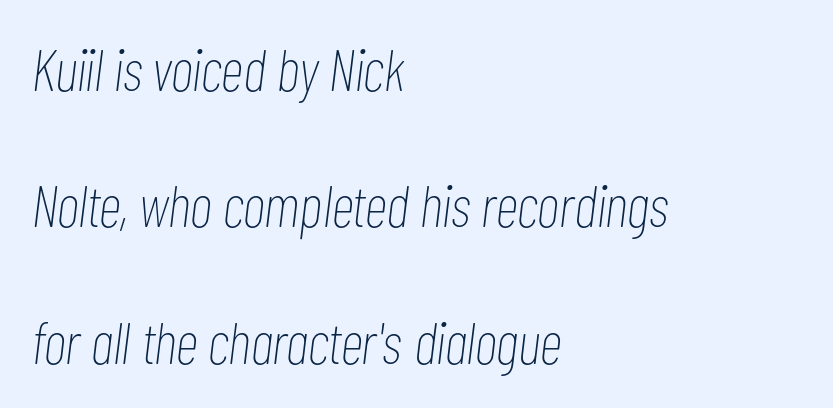
{"italic": "yes", "lean": "right", "slant_degrees": 7, "bold": "no", "weight": "thin", "width": "condensed", "stroke_contrast": "low", "x_height": "medium", "monospaced": "no", "underline": "no", "align": "left", "line_spacing": "loose", "line_spacing_ratio": 2.31, "letter_spacing": "normal", "letter_spacing_em": 0.0, "glyph_px": 59}
